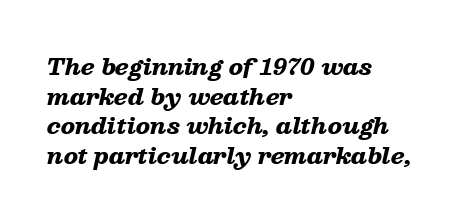
Q: Is the text bold? A: Yes.
Q: Is the text italic (slanted)? A: Yes, it leans right by about 13 degrees.
Q: Is the text underlined? A: No.
Q: How is the paragraph aligned? A: Left-aligned.
Q: Is the spacing between letters normal or unusually wide? A: Normal.
Q: Is the spacing between lines tight, normal or loose? A: Normal.
